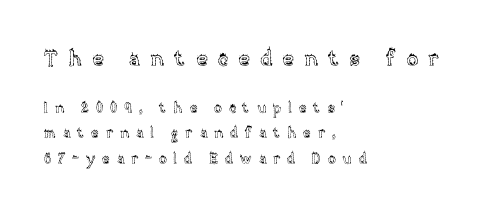
Q: Is the text italic (slanted)? A: No, it is upright.
Q: Is the text underlined? A: No.
Q: How is the paragraph aligned? A: Left-aligned.
Q: Is the spacing between letters normal or unusually wide? A: Unusually wide.
Q: Which block of text is set in a larger size, the first (top) or the second (bottom)? A: The first (top) one.
